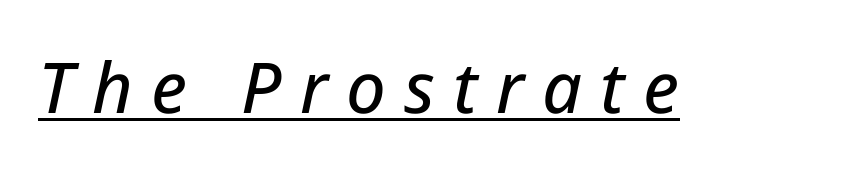
The image shows 70 px text type, italic (leaning right); set unusually wide letter spacing (+0.26 em), underlined; low stroke contrast and a medium x-height.
